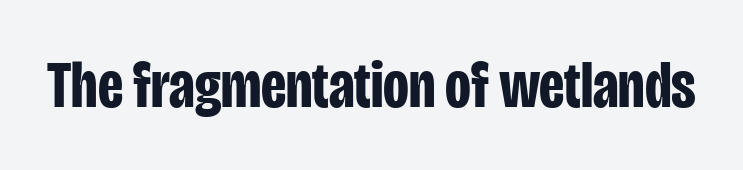
The image shows 67 px bold, condensed sans-serif type, upright; set normal letter spacing, not underlined; low stroke contrast and a large x-height.
